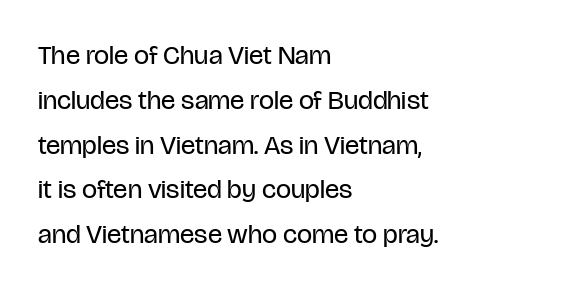
{"italic": "no", "bold": "no", "underline": "no", "align": "left", "line_spacing": "normal", "line_spacing_ratio": 1.66, "letter_spacing": "normal", "letter_spacing_em": 0.0, "glyph_px": 27}
